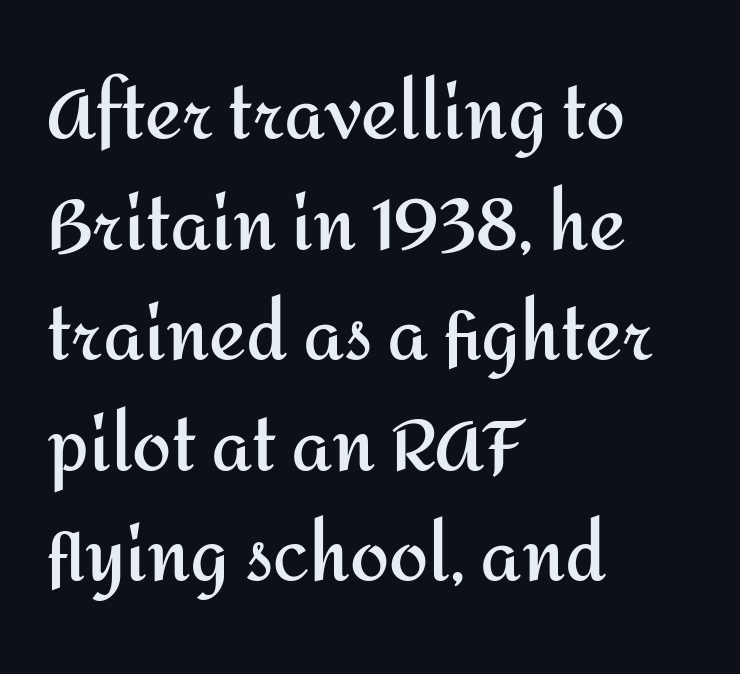
Q: Is the text bold? A: Yes.
Q: Is the text italic (slanted)? A: No, it is upright.
Q: Is the typeface a serif or a sans-serif typeface? A: Sans-serif.
Q: Is the text underlined? A: No.
Q: How is the paragraph aligned? A: Left-aligned.
Q: Is the spacing between letters normal or unusually wide? A: Normal.
Q: Is the spacing between lines tight, normal or loose? A: Normal.
Q: Width (condensed, normal, or wide)? A: Normal.
Q: Stroke contrast? A: Medium.
Q: x-height? A: Medium.
Q: Monospaced? A: No.
